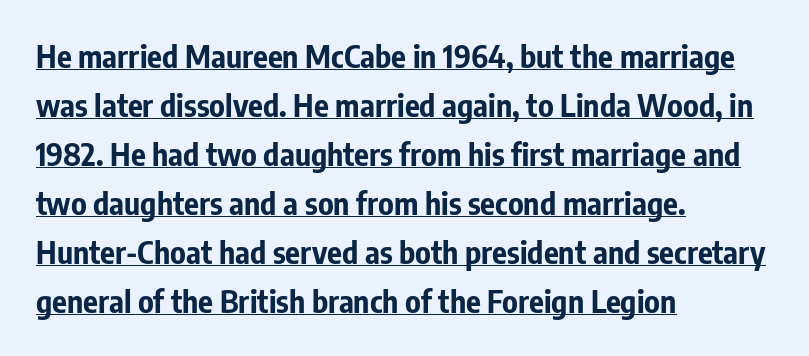
{"serif": "no", "italic": "no", "bold": "yes", "weight": "bold", "width": "condensed", "stroke_contrast": "low", "x_height": "medium", "monospaced": "no", "underline": "yes", "align": "left", "line_spacing": "normal", "line_spacing_ratio": 1.58, "letter_spacing": "normal", "letter_spacing_em": 0.0, "glyph_px": 31}
